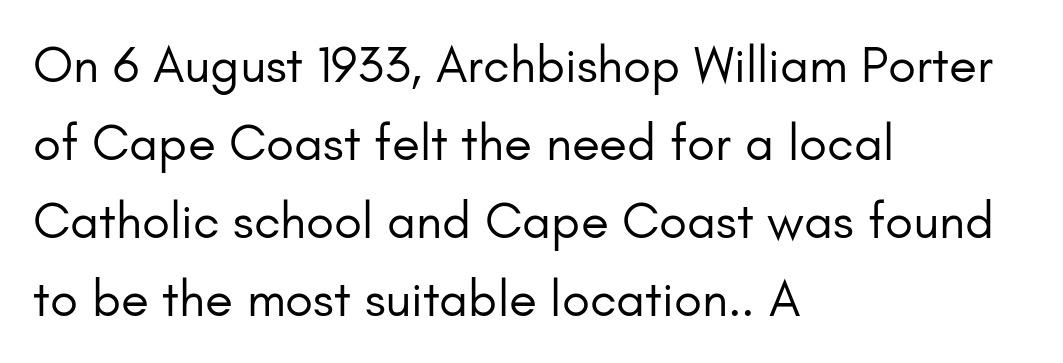
Q: Is the text bold? A: No.
Q: Is the text italic (slanted)? A: No, it is upright.
Q: Is the typeface a serif or a sans-serif typeface? A: Sans-serif.
Q: Is the text underlined? A: No.
Q: How is the paragraph aligned? A: Left-aligned.
Q: Is the spacing between letters normal or unusually wide? A: Normal.
Q: Is the spacing between lines tight, normal or loose? A: Normal.
Q: Width (condensed, normal, or wide)? A: Normal.
Q: Stroke contrast? A: Low.
Q: x-height? A: Small.
Q: Monospaced? A: No.
